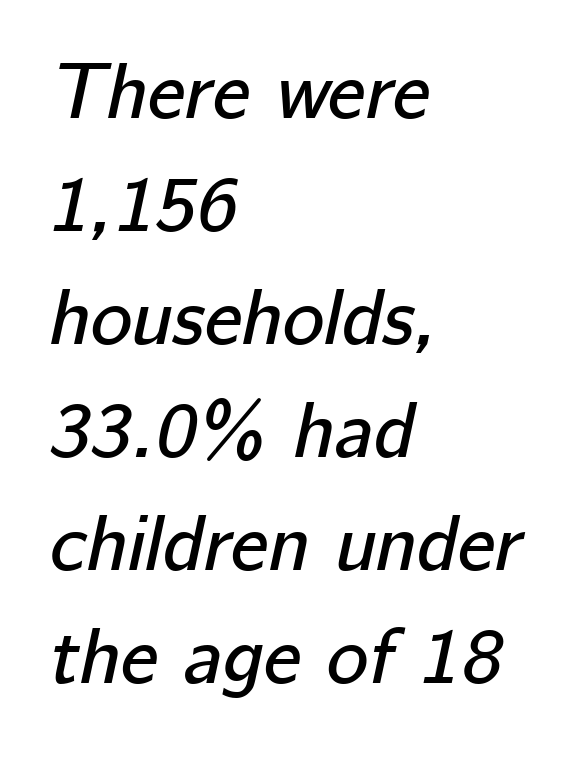
The image shows 79 px text type, italic (leaning right); set left-aligned, normal line spacing (1.43x), normal letter spacing, not underlined; low stroke contrast and a medium x-height.
